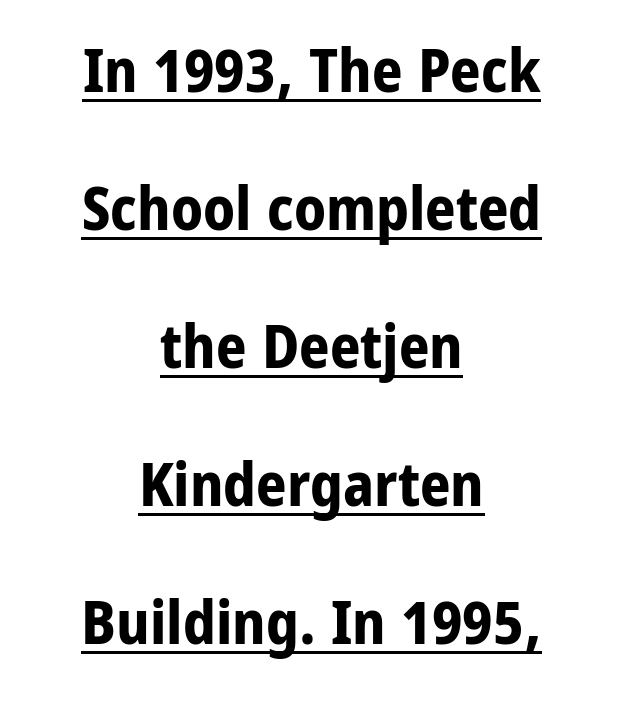
Standard letterfit; no display-style spreading of the glyphs. The specimen includes a rule beneath the text block's lines. The lettering stays uniformly vertical, giving the passage a roman look. The letters advance in unequal steps, a hallmark of proportional type.
